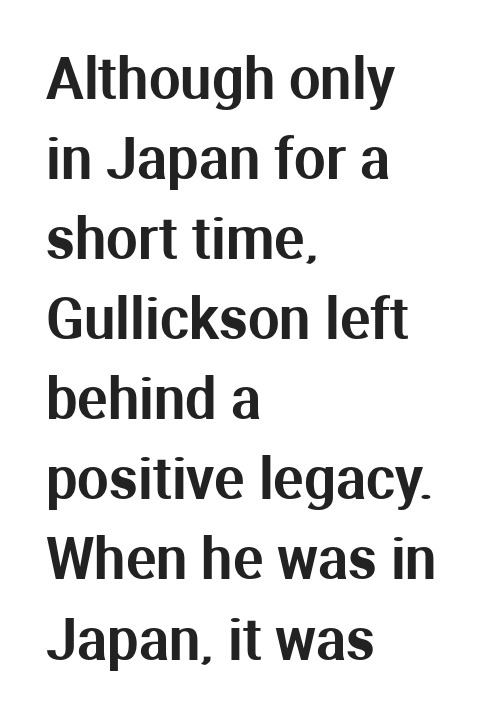
The image shows 56 px sans-serif type, upright; set left-aligned, normal line spacing (1.43x), normal letter spacing, not underlined; medium stroke contrast and a medium x-height.
